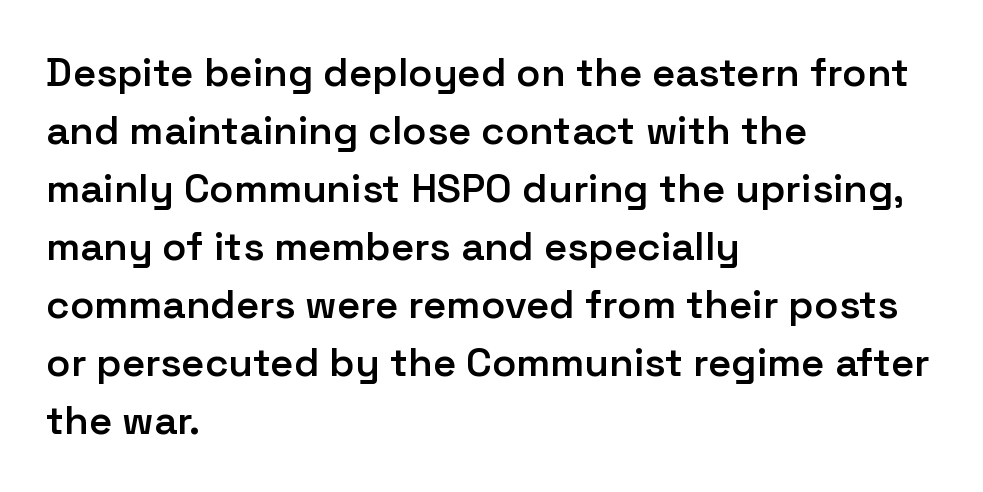
Q: Is the text bold? A: Semi-bold.
Q: Is the text italic (slanted)? A: No, it is upright.
Q: Is the typeface a serif or a sans-serif typeface? A: Sans-serif.
Q: Is the text underlined? A: No.
Q: How is the paragraph aligned? A: Left-aligned.
Q: Is the spacing between letters normal or unusually wide? A: Normal.
Q: Is the spacing between lines tight, normal or loose? A: Normal.
Q: Width (condensed, normal, or wide)? A: Normal.
Q: Stroke contrast? A: Low.
Q: x-height? A: Medium.
Q: Monospaced? A: No.
